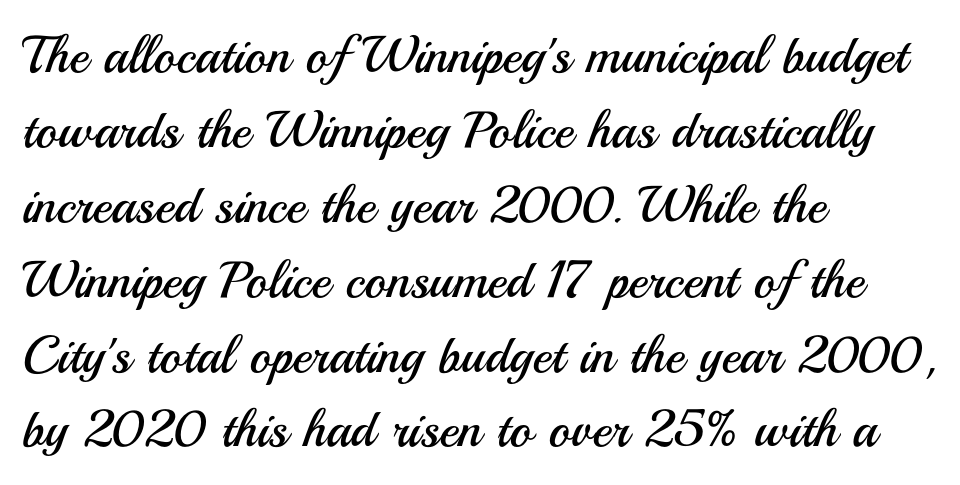
Q: Is the text bold? A: No.
Q: Is the text italic (slanted)? A: Yes.
Q: Is the typeface a serif or a sans-serif typeface? A: Sans-serif.
Q: Is the text underlined? A: No.
Q: How is the paragraph aligned? A: Left-aligned.
Q: Is the spacing between letters normal or unusually wide? A: Normal.
Q: Is the spacing between lines tight, normal or loose? A: Normal.
Q: Width (condensed, normal, or wide)? A: Normal.
Q: Stroke contrast? A: Medium.
Q: x-height? A: Small.
Q: Monospaced? A: No.
